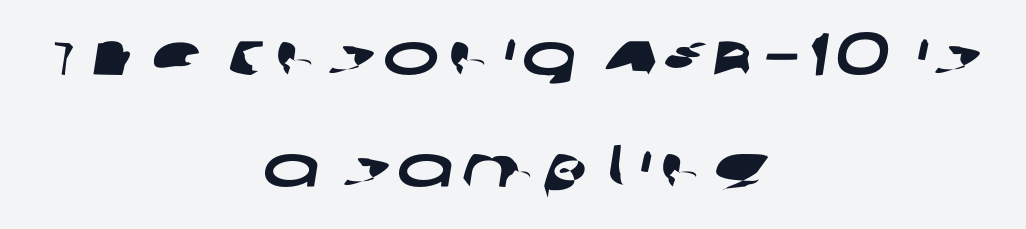
Q: Is the typeface a serif or a sans-serif typeface? A: Sans-serif.
Q: Is the text underlined? A: No.
Q: How is the paragraph aligned? A: Centered.
Q: Width (condensed, normal, or wide)? A: Wide.
Q: Stroke contrast? A: Low.
Q: x-height? A: Large.
Q: Monospaced? A: No.
